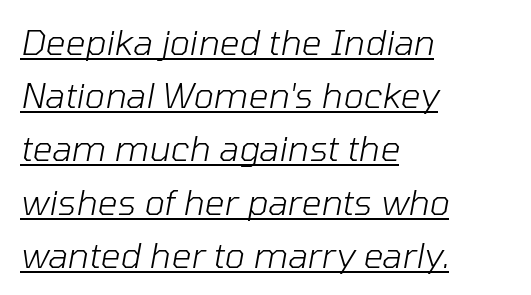
Underlining? Definitely there. The block of text has a typical density, with ordinary space between rows. Proportional: the letters do not fall into vertical columns. A quiet, ordinary-to-light weight characterises the typeface.
